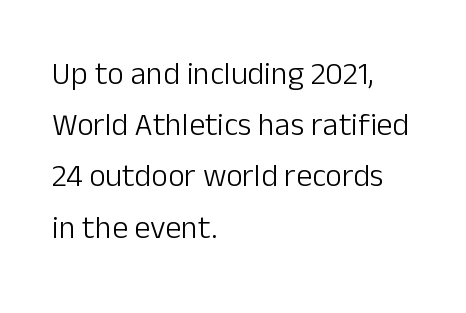
{"serif": "no", "italic": "no", "bold": "no", "weight": "light", "width": "normal", "stroke_contrast": "low", "x_height": "medium", "monospaced": "no", "underline": "no", "align": "left", "line_spacing": "normal", "line_spacing_ratio": 1.6, "letter_spacing": "normal", "letter_spacing_em": 0.0, "glyph_px": 32}
